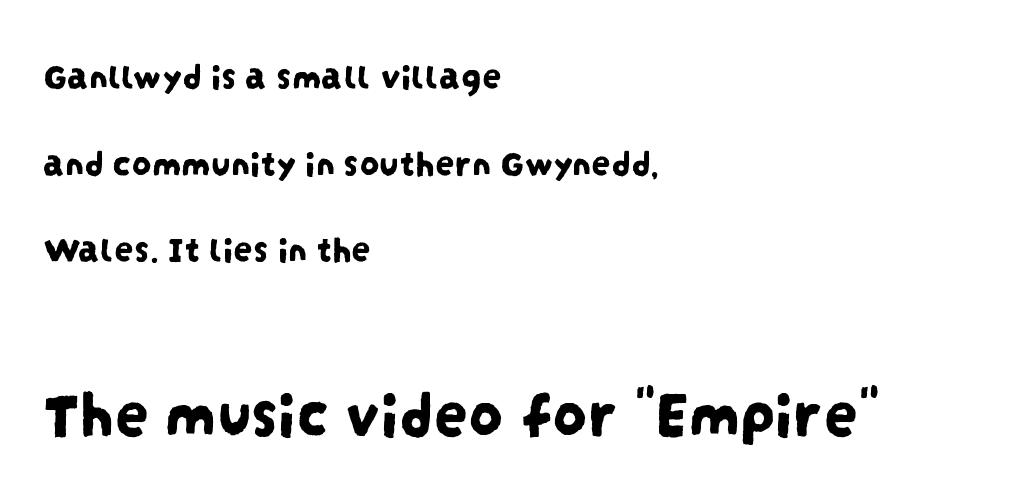
Q: Is the typeface a serif or a sans-serif typeface? A: Sans-serif.
Q: Is the text underlined? A: No.
Q: How is the paragraph aligned? A: Left-aligned.
Q: Is the spacing between letters normal or unusually wide? A: Normal.
Q: Is the spacing between lines tight, normal or loose? A: Loose.
Q: Which block of text is set in a larger size, the first (top) or the second (bottom)? A: The second (bottom) one.
Q: Width (condensed, normal, or wide)? A: Condensed.
Q: Stroke contrast? A: Low.
Q: x-height? A: Large.
Q: Monospaced? A: No.
